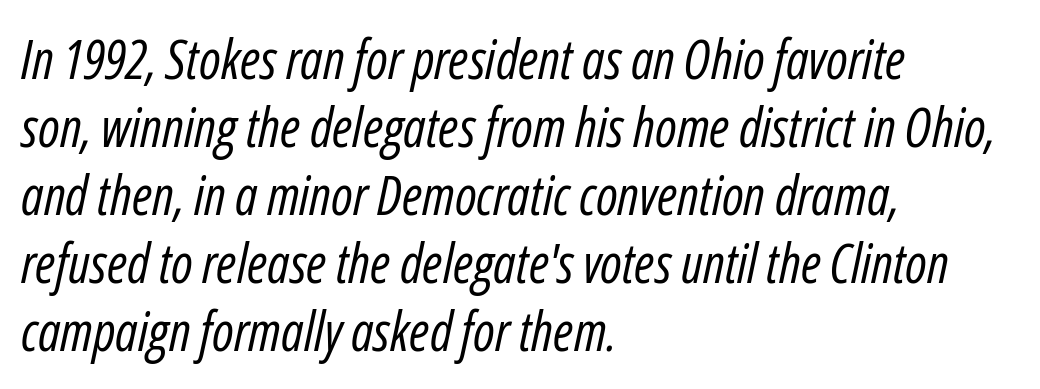
Q: Is the text bold? A: No.
Q: Is the text italic (slanted)? A: Yes, it leans right by about 12 degrees.
Q: Is the text underlined? A: No.
Q: How is the paragraph aligned? A: Left-aligned.
Q: Is the spacing between letters normal or unusually wide? A: Normal.
Q: Is the spacing between lines tight, normal or loose? A: Normal.
Q: Width (condensed, normal, or wide)? A: Condensed.
Q: Stroke contrast? A: Low.
Q: x-height? A: Medium.
Q: Monospaced? A: No.
